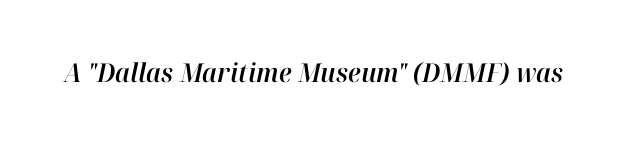
Nothing unusual about the tracking: characters are spaced as the font intends. The area under the type is left untouched. The glyphs look as if they've been sheared to an angle.
